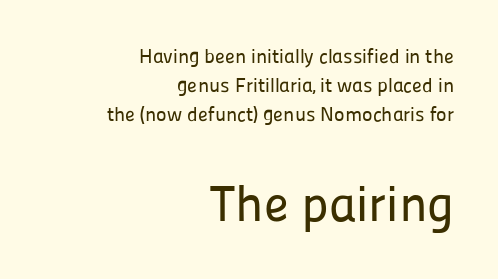
Q: Is the text italic (slanted)? A: No, it is upright.
Q: Is the typeface a serif or a sans-serif typeface? A: Sans-serif.
Q: Is the text underlined? A: No.
Q: How is the paragraph aligned? A: Right-aligned.
Q: Is the spacing between letters normal or unusually wide? A: Normal.
Q: Is the spacing between lines tight, normal or loose? A: Normal.
Q: Which block of text is set in a larger size, the first (top) or the second (bottom)? A: The second (bottom) one.
Q: Width (condensed, normal, or wide)? A: Normal.
Q: Stroke contrast? A: Low.
Q: x-height? A: Medium.
Q: Monospaced? A: No.
